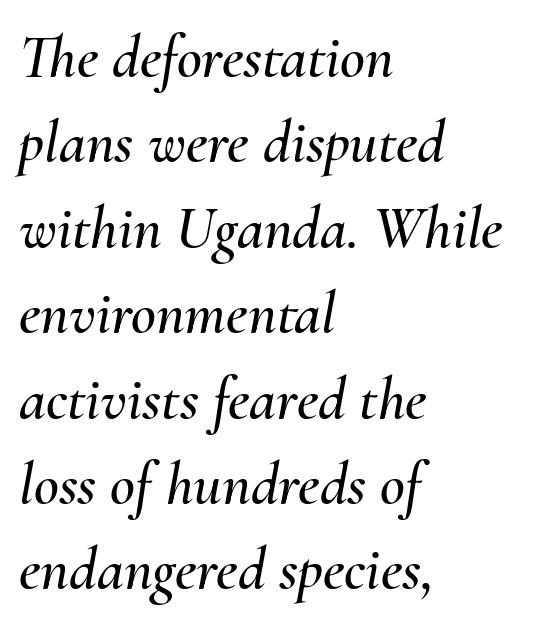
{"italic": "yes", "lean": "right", "slant_degrees": 10, "width": "normal", "stroke_contrast": "medium", "x_height": "small", "monospaced": "no", "underline": "no", "align": "left", "line_spacing": "normal", "line_spacing_ratio": 1.4, "letter_spacing": "normal", "letter_spacing_em": 0.0, "glyph_px": 61}
